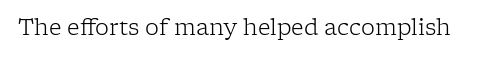
{"italic": "no", "bold": "no", "underline": "no", "letter_spacing": "normal", "letter_spacing_em": 0.0, "glyph_px": 22}
